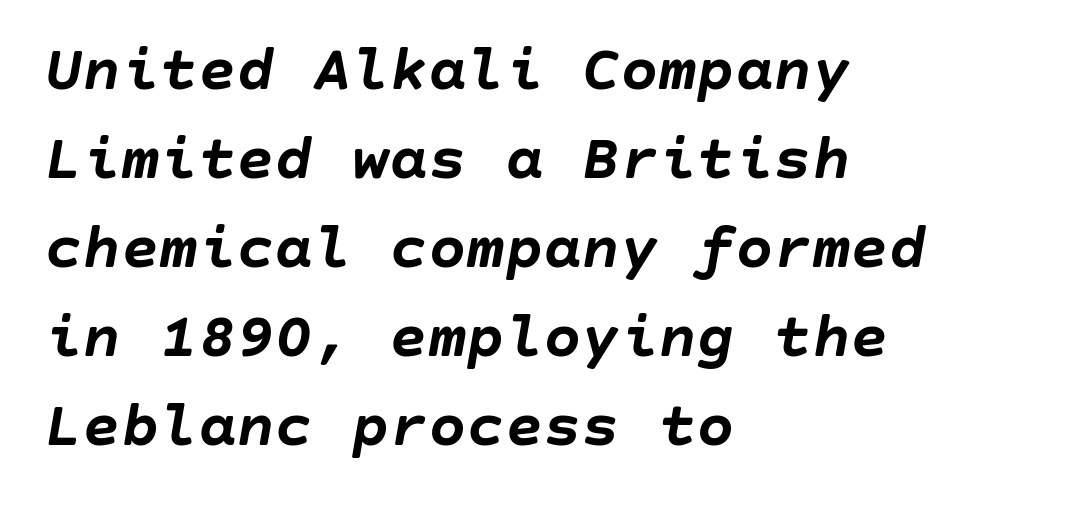
{"italic": "yes", "lean": "right", "slant_degrees": 10, "bold": "yes", "weight": "semibold", "width": "normal", "stroke_contrast": "low", "x_height": "large", "underline": "no", "align": "left", "line_spacing": "normal", "line_spacing_ratio": 1.39, "letter_spacing": "normal", "letter_spacing_em": 0.0, "glyph_px": 64}
